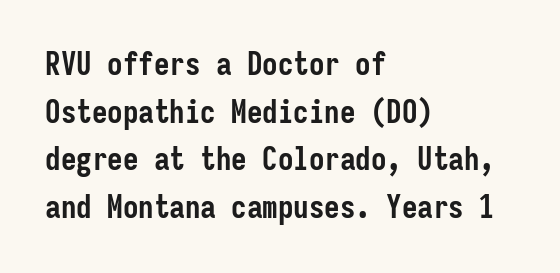
Q: Is the text bold? A: Yes.
Q: Is the text italic (slanted)? A: No, it is upright.
Q: Is the typeface a serif or a sans-serif typeface? A: Sans-serif.
Q: Is the text underlined? A: No.
Q: How is the paragraph aligned? A: Left-aligned.
Q: Is the spacing between letters normal or unusually wide? A: Normal.
Q: Is the spacing between lines tight, normal or loose? A: Normal.
Q: Width (condensed, normal, or wide)? A: Condensed.
Q: Stroke contrast? A: Low.
Q: x-height? A: Medium.
Q: Monospaced? A: Yes.
